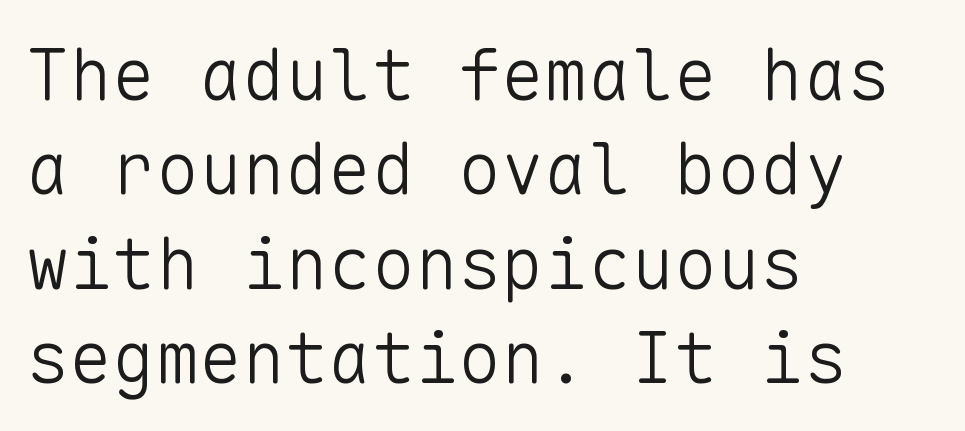
{"serif": "no", "italic": "no", "bold": "no", "weight": "light", "width": "normal", "stroke_contrast": "low", "x_height": "medium", "monospaced": "yes", "underline": "no", "align": "left", "line_spacing": "normal", "line_spacing_ratio": 1.31, "letter_spacing": "normal", "letter_spacing_em": 0.0, "glyph_px": 72}
